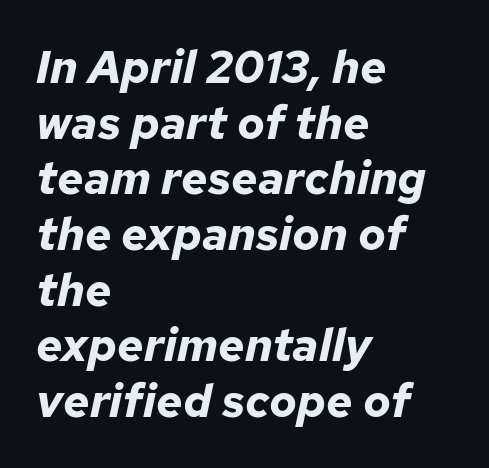
The image shows 46 px bold type, italic (leaning right); set left-aligned, line spacing 1.21x, normal letter spacing, not underlined; low stroke contrast and a medium x-height.
